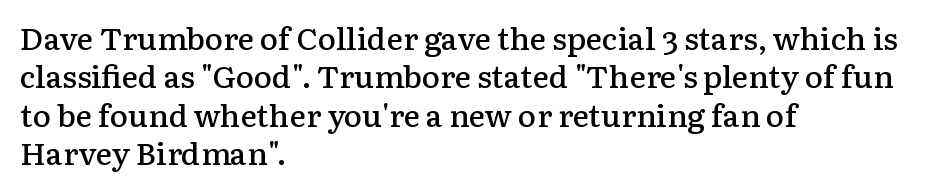
Emphasis by weight is partial: semibold. Is the letter spacing exaggerated? No — it looks like the ordinary default. Is this a fixed-width face? No — the glyphs have proportional, varying widths. The type sits square on the baseline with zero lean.
